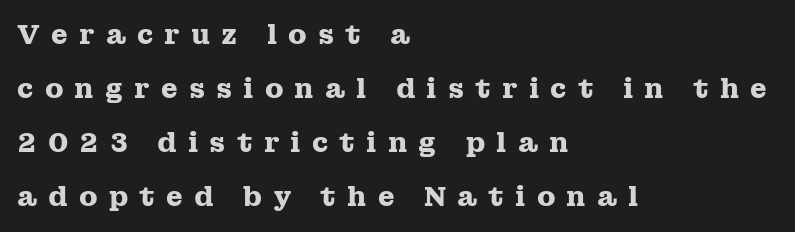
Q: Is the text bold? A: Yes.
Q: Is the text italic (slanted)? A: No, it is upright.
Q: Is the text underlined? A: No.
Q: How is the paragraph aligned? A: Left-aligned.
Q: Is the spacing between letters normal or unusually wide? A: Unusually wide.
Q: Is the spacing between lines tight, normal or loose? A: Loose.
